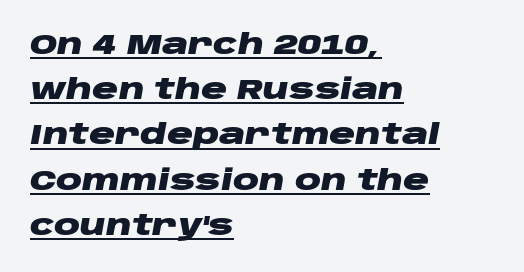
The image shows 29 px heavy, wide type, italic (leaning right); set left-aligned, normal line spacing (1.56x), normal letter spacing, underlined; low stroke contrast and a large x-height.
